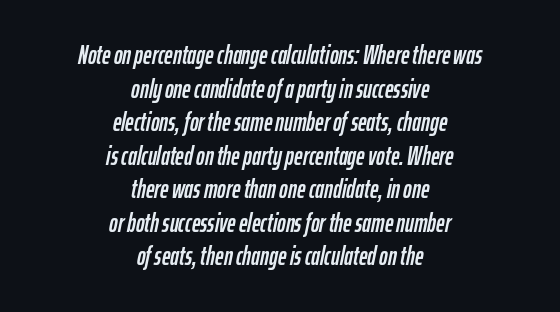
The image shows 26 px text type, italic (leaning right); set centered, normal line spacing (1.29x), normal letter spacing, not underlined.
